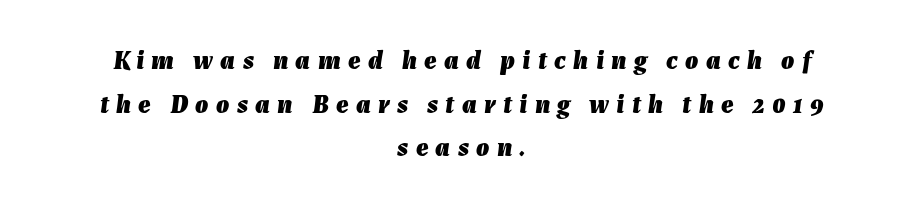
Q: Is the text bold? A: Yes.
Q: Is the text italic (slanted)? A: Yes, it leans right by about 7 degrees.
Q: Is the text underlined? A: No.
Q: How is the paragraph aligned? A: Centered.
Q: Is the spacing between letters normal or unusually wide? A: Unusually wide.
Q: Is the spacing between lines tight, normal or loose? A: Normal.
